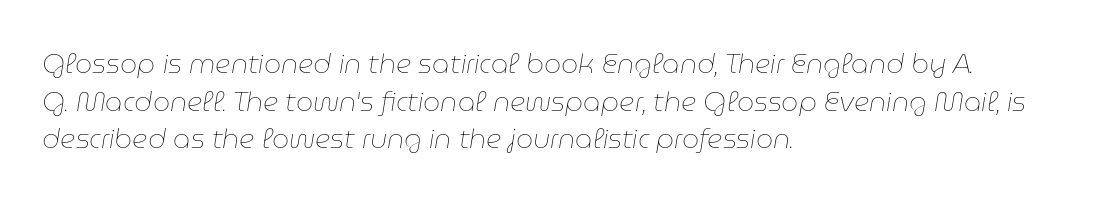
The letterforms sit shoulder to shoulder at normal distance. Stroke mass is kept to a normal reading level or below. Honestly, there is no underline to notice here at all. Style check: oblique. The space between consecutive lines is moderate.
